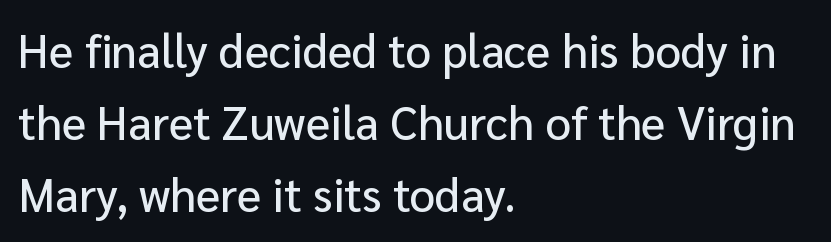
Q: Is the text italic (slanted)? A: No, it is upright.
Q: Is the typeface a serif or a sans-serif typeface? A: Sans-serif.
Q: Is the text underlined? A: No.
Q: How is the paragraph aligned? A: Left-aligned.
Q: Is the spacing between letters normal or unusually wide? A: Normal.
Q: Is the spacing between lines tight, normal or loose? A: Normal.
Q: Width (condensed, normal, or wide)? A: Normal.
Q: Stroke contrast? A: Low.
Q: x-height? A: Medium.
Q: Monospaced? A: No.
